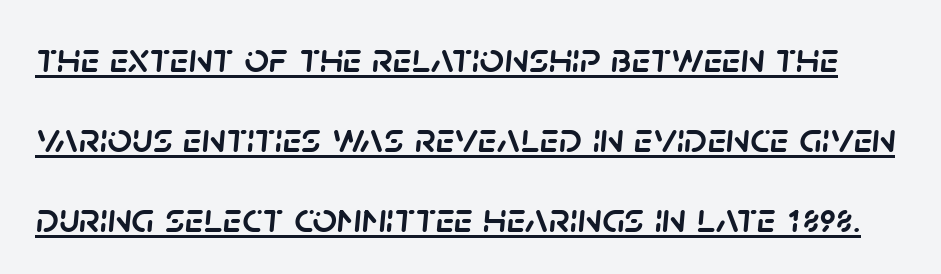
{"italic": "yes", "lean": "right", "slant_degrees": 5, "width": "normal", "stroke_contrast": "low", "x_height": "large", "monospaced": "no", "underline": "yes", "line_spacing_ratio": 1.86, "letter_spacing": "normal", "letter_spacing_em": 0.0, "glyph_px": 43}
